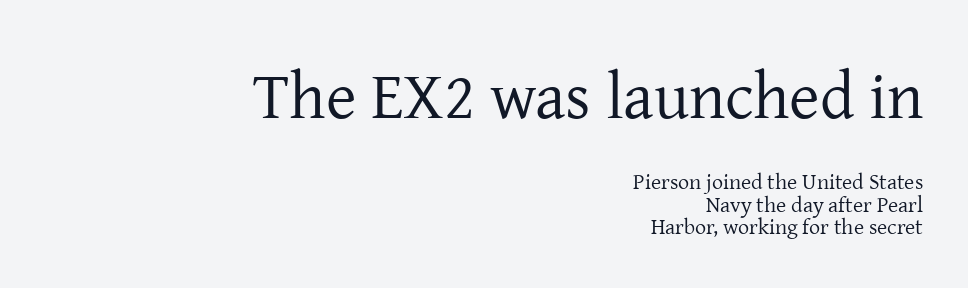
Q: Is the text bold? A: No.
Q: Is the text italic (slanted)? A: No, it is upright.
Q: Is the typeface a serif or a sans-serif typeface? A: Serif.
Q: Is the text underlined? A: No.
Q: How is the paragraph aligned? A: Right-aligned.
Q: Is the spacing between letters normal or unusually wide? A: Normal.
Q: Is the spacing between lines tight, normal or loose? A: Tight.
Q: Which block of text is set in a larger size, the first (top) or the second (bottom)? A: The first (top) one.
Q: Width (condensed, normal, or wide)? A: Normal.
Q: Stroke contrast? A: Low.
Q: x-height? A: Medium.
Q: Monospaced? A: No.
